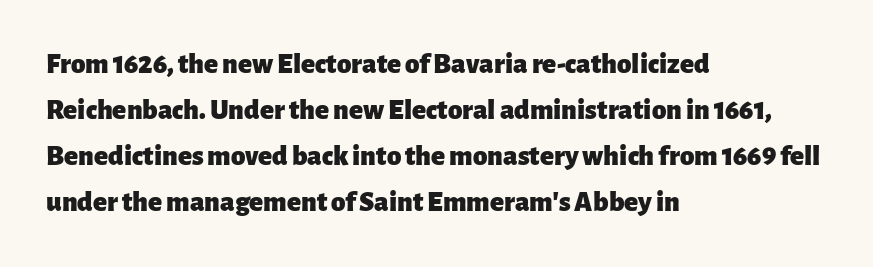
The image shows 29 px heavy sans-serif type, upright; set left-aligned, normal line spacing (1.59x), normal letter spacing, not underlined; low stroke contrast and a medium x-height.
